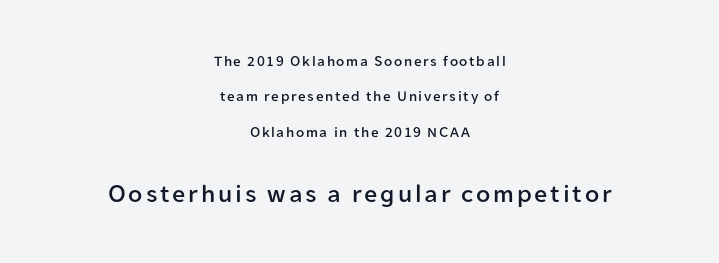
{"italic": "no", "underline": "no", "align": "center", "line_spacing": "loose", "line_spacing_ratio": 2.36, "larger_block": "second", "size_ratio": 1.73, "glyph_px": 26}
